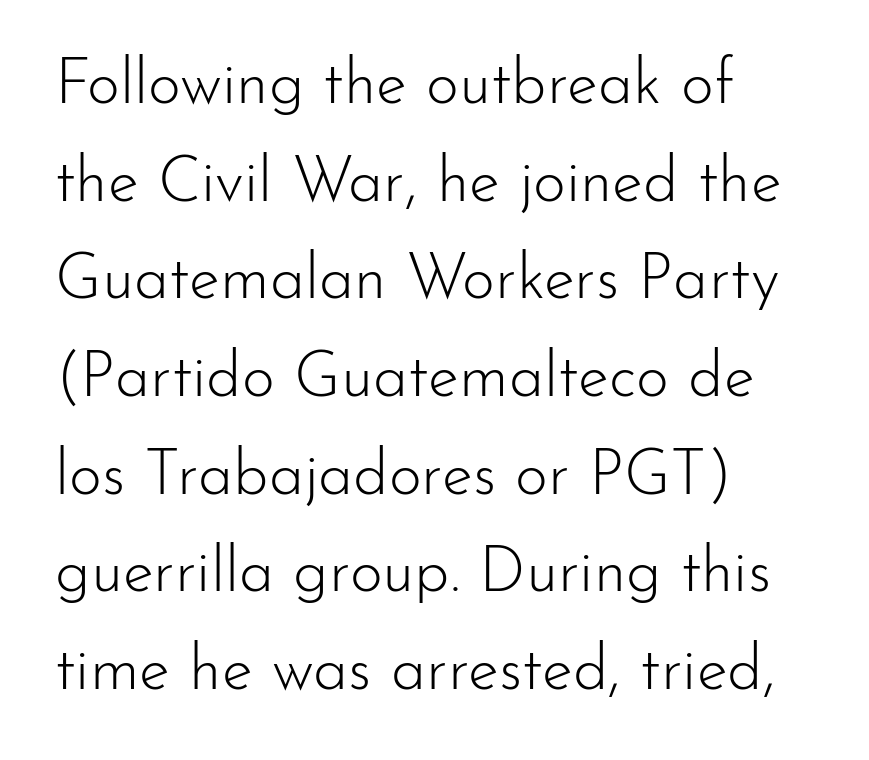
{"serif": "no", "italic": "no", "bold": "no", "weight": "light", "width": "normal", "stroke_contrast": "low", "x_height": "small", "monospaced": "no", "underline": "no", "align": "left", "line_spacing": "normal", "line_spacing_ratio": 1.55, "letter_spacing": "normal", "letter_spacing_em": 0.0, "glyph_px": 63}
